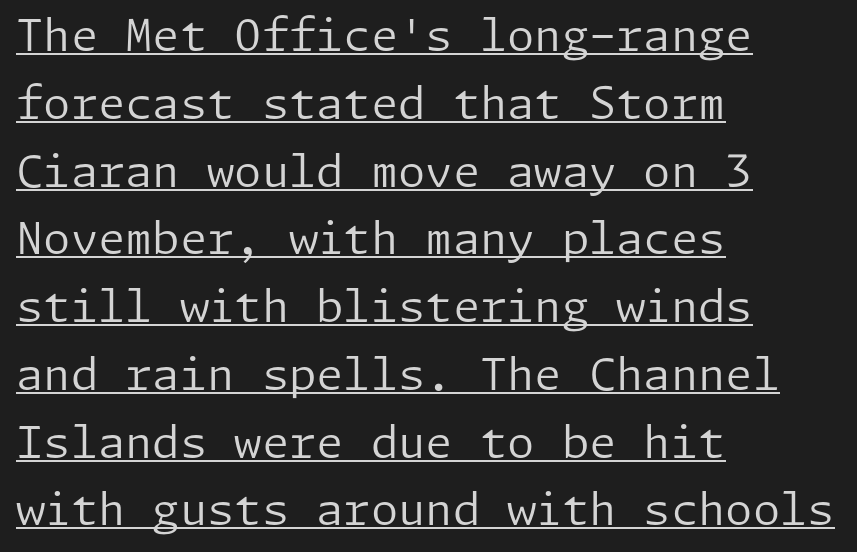
One-word summary of the alignment: left. The passage shown stacks its lines at a standard gap. Weight class: somewhere from thin through regular. Tall strokes in this sample are plumb rather than angled. A typesetter would label this face a sans.
